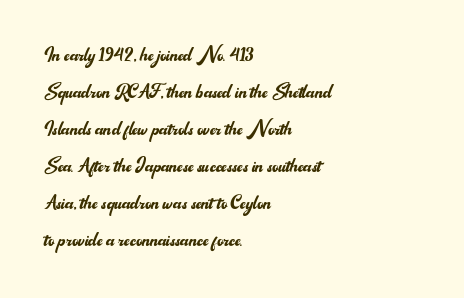
{"bold": "no", "underline": "no", "align": "left", "line_spacing": "normal", "line_spacing_ratio": 1.54, "letter_spacing": "normal", "letter_spacing_em": 0.0, "glyph_px": 24}
